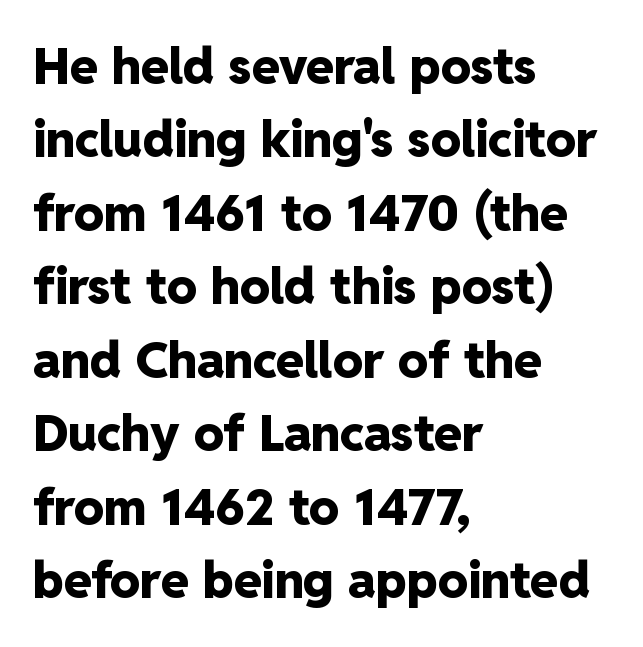
Default kerning and tracking; the words read as compact shapes. Every row of glyphs begins at an identical x-position on the left. Nothing sits at the stroke ends, so this counts as sans-serif. Plain, unruled lines of type.
